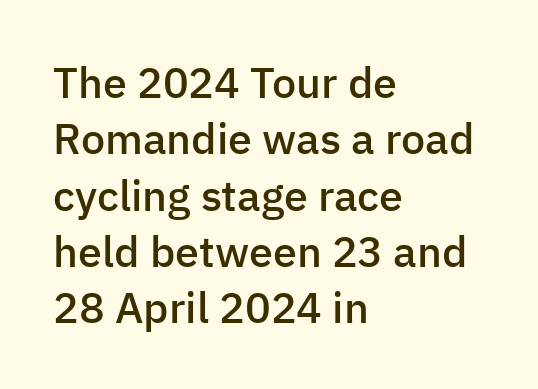
The image shows 43 px semibold sans-serif type, upright; set left-aligned, normal line spacing (1.31x), normal letter spacing, not underlined; low stroke contrast and a medium x-height.
